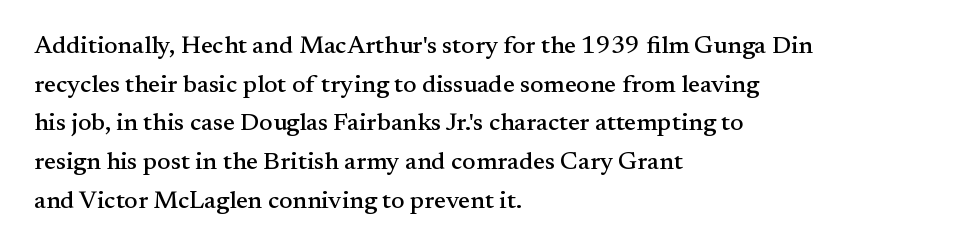
{"italic": "no", "underline": "no", "align": "left", "line_spacing": "normal", "line_spacing_ratio": 1.55, "letter_spacing": "normal", "letter_spacing_em": 0.0, "glyph_px": 25}
